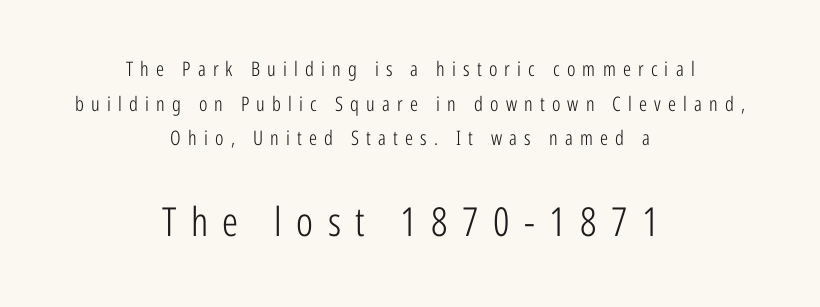
Q: Is the text bold? A: No.
Q: Is the text italic (slanted)? A: No, it is upright.
Q: Is the typeface a serif or a sans-serif typeface? A: Sans-serif.
Q: Is the text underlined? A: No.
Q: How is the paragraph aligned? A: Centered.
Q: Is the spacing between letters normal or unusually wide? A: Unusually wide.
Q: Which block of text is set in a larger size, the first (top) or the second (bottom)? A: The second (bottom) one.
Q: Width (condensed, normal, or wide)? A: Condensed.
Q: Stroke contrast? A: Low.
Q: x-height? A: Medium.
Q: Monospaced? A: No.
